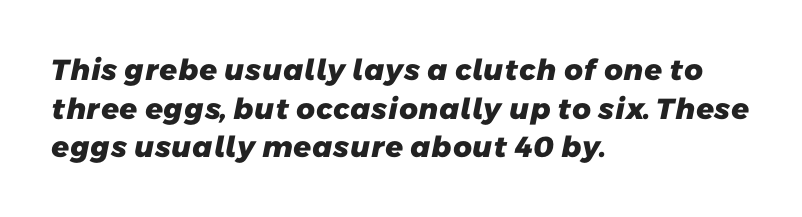
{"serif": "no", "bold": "yes", "weight": "heavy", "width": "normal", "stroke_contrast": "low", "x_height": "medium", "monospaced": "no", "underline": "no", "align": "left", "line_spacing": "normal", "line_spacing_ratio": 1.33, "letter_spacing": "normal", "letter_spacing_em": 0.0, "glyph_px": 29}
